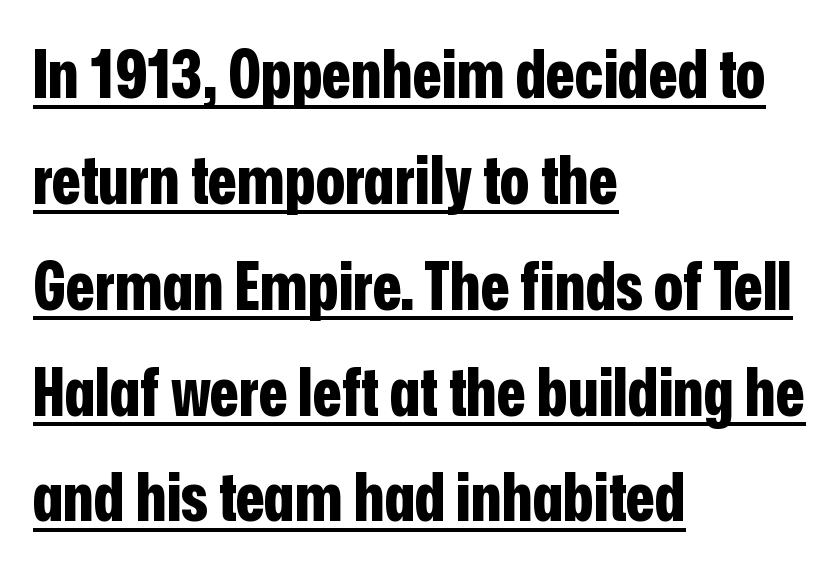
Reading down the column, the eye jumps a familiar distance to each next line. Caption: bold face, heavy strokes. You could call the tracking neutral — neither tight nor loose. If you drew a ruler down the left edge, every line would touch it. A roman cut, with each character standing at attention. What decoration does the sample have? An underline.
